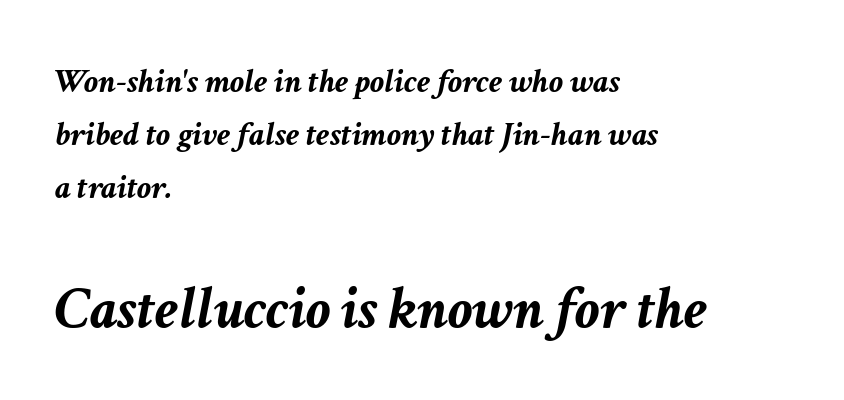
Q: Is the text bold? A: Yes.
Q: Is the text italic (slanted)? A: Yes, it leans right by about 11 degrees.
Q: Is the text underlined? A: No.
Q: How is the paragraph aligned? A: Left-aligned.
Q: Is the spacing between letters normal or unusually wide? A: Normal.
Q: Is the spacing between lines tight, normal or loose? A: Normal.
Q: Which block of text is set in a larger size, the first (top) or the second (bottom)? A: The second (bottom) one.
Q: Width (condensed, normal, or wide)? A: Normal.
Q: Stroke contrast? A: Low.
Q: x-height? A: Medium.
Q: Monospaced? A: No.
